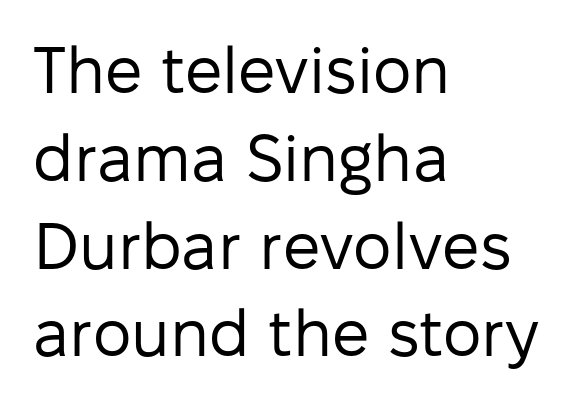
The image shows 66 px regular-weight sans-serif type, upright; set left-aligned, normal line spacing (1.33x), normal letter spacing, not underlined; low stroke contrast and a medium x-height.
